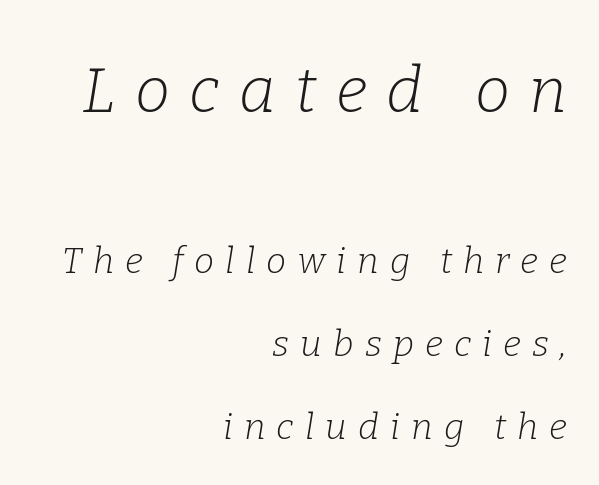
{"serif": "yes", "italic": "yes", "lean": "right", "slant_degrees": 9, "bold": "no", "weight": "light", "width": "normal", "stroke_contrast": "low", "x_height": "medium", "monospaced": "no", "underline": "no", "align": "right", "line_spacing": "loose", "line_spacing_ratio": 2.3, "letter_spacing": "wide", "letter_spacing_em": 0.31, "larger_block": "first", "size_ratio": 1.75, "glyph_px": 63}
